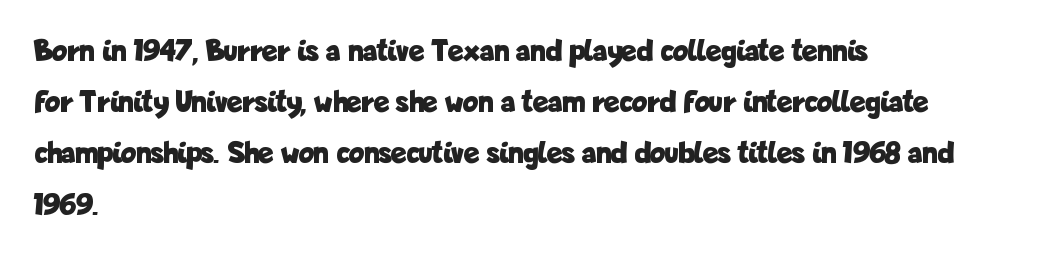
The face used here is a sans, in the tradition of grotesques and geometrics. Line starts are locked; line ends wander. The tracking reads as untouched default to a designer's eye. Plenty of ink on the page — the face is bold. You could not count columns in this text — the font is proportionally spaced.
